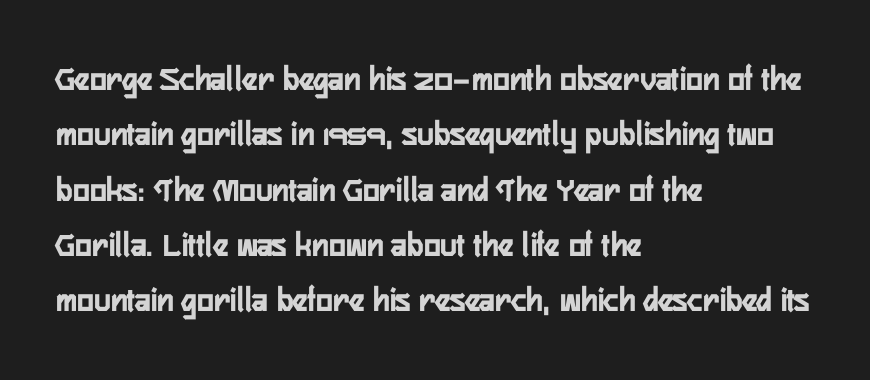
The image shows 35 px semibold, condensed sans-serif type, upright; set left-aligned, normal line spacing (1.58x), normal letter spacing, not underlined; low stroke contrast and a medium x-height.
